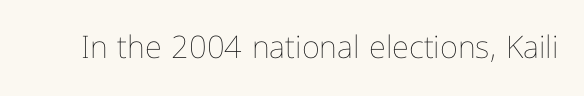
{"italic": "no", "bold": "no", "weight": "thin", "width": "condensed", "stroke_contrast": "low", "x_height": "medium", "monospaced": "no", "underline": "no", "letter_spacing": "normal", "letter_spacing_em": 0.0, "glyph_px": 31}
